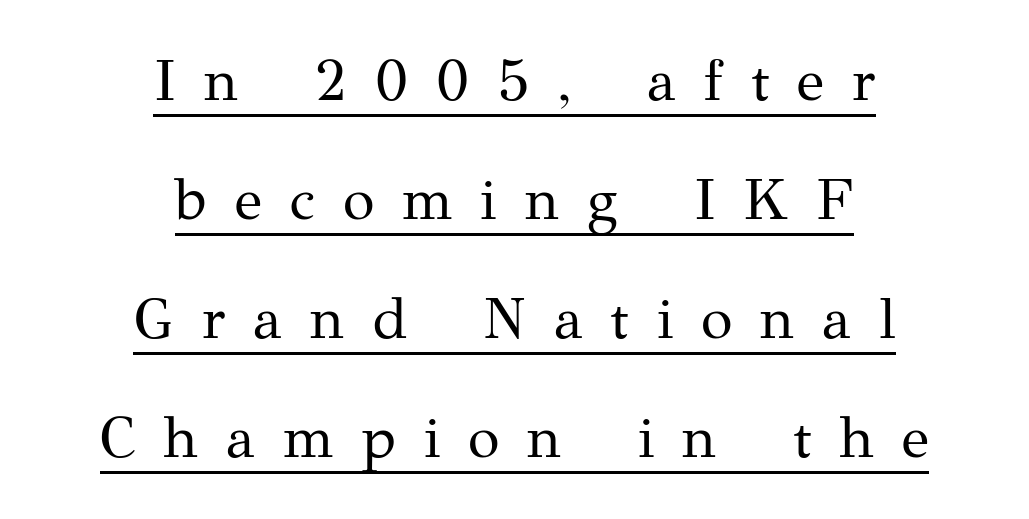
The image shows 58 px regular-weight serif type, upright; set centered, loose line spacing (2.05x), unusually wide letter spacing (+0.48 em), underlined; medium stroke contrast and a medium x-height.
